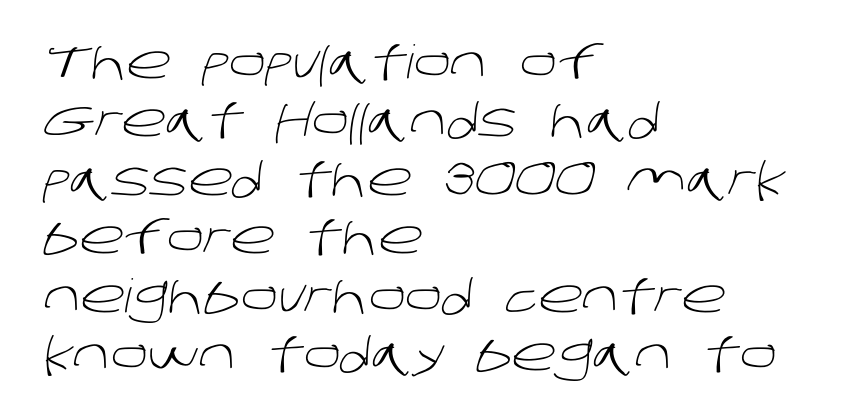
No letter is thick-stroked: the sample isn't bold. This block has exactly the height ordinary leading produces. Check the space under the baseline: it is left empty. Words appear dense and cohesive because spacing is normal. The setting favours the left margin, as ordinary paragraphs usually do.
